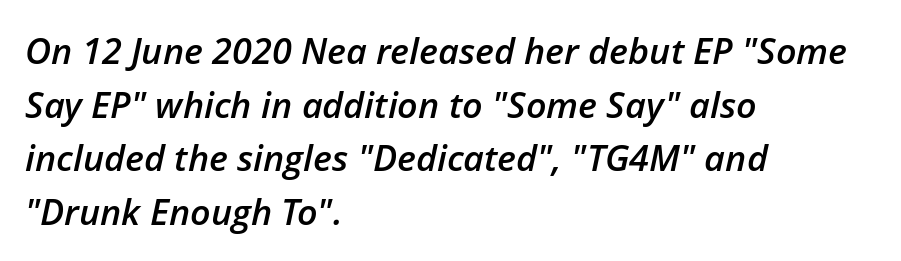
{"italic": "yes", "lean": "right", "slant_degrees": 12, "bold": "semi", "weight": "semibold", "width": "normal", "stroke_contrast": "low", "x_height": "medium", "monospaced": "no", "underline": "no", "align": "left", "line_spacing": "normal", "line_spacing_ratio": 1.49, "letter_spacing": "normal", "letter_spacing_em": 0.0, "glyph_px": 36}
